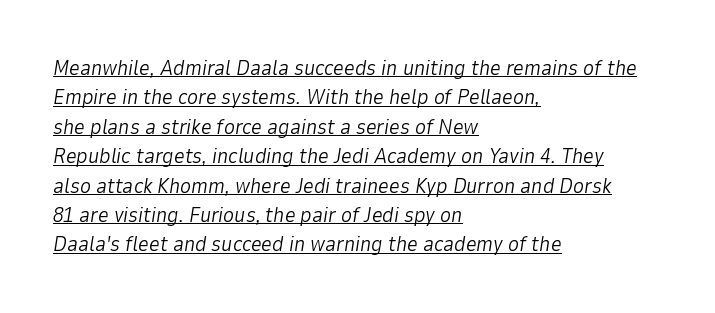
{"italic": "yes", "lean": "right", "slant_degrees": 9, "bold": "no", "underline": "yes", "align": "left", "line_spacing": "normal", "line_spacing_ratio": 1.4, "letter_spacing": "normal", "letter_spacing_em": 0.0, "glyph_px": 21}
